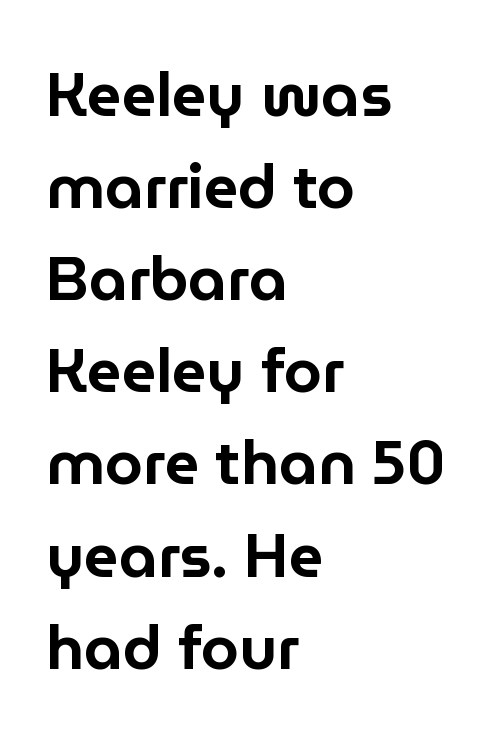
Q: Is the text italic (slanted)? A: No, it is upright.
Q: Is the typeface a serif or a sans-serif typeface? A: Sans-serif.
Q: Is the text underlined? A: No.
Q: How is the paragraph aligned? A: Left-aligned.
Q: Is the spacing between letters normal or unusually wide? A: Normal.
Q: Is the spacing between lines tight, normal or loose? A: Normal.
Q: Width (condensed, normal, or wide)? A: Normal.
Q: Stroke contrast? A: Low.
Q: x-height? A: Medium.
Q: Monospaced? A: No.
